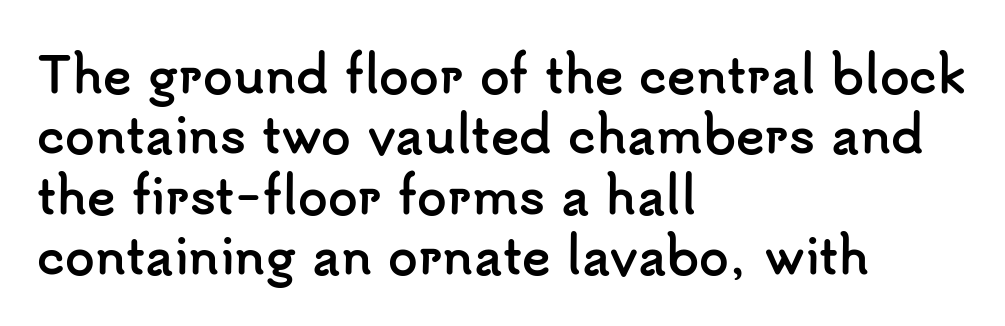
Q: Is the text bold? A: Yes.
Q: Is the text italic (slanted)? A: No, it is upright.
Q: Is the typeface a serif or a sans-serif typeface? A: Sans-serif.
Q: Is the text underlined? A: No.
Q: How is the paragraph aligned? A: Left-aligned.
Q: Is the spacing between letters normal or unusually wide? A: Normal.
Q: Is the spacing between lines tight, normal or loose? A: Normal.
Q: Width (condensed, normal, or wide)? A: Normal.
Q: Stroke contrast? A: Low.
Q: x-height? A: Small.
Q: Monospaced? A: No.
